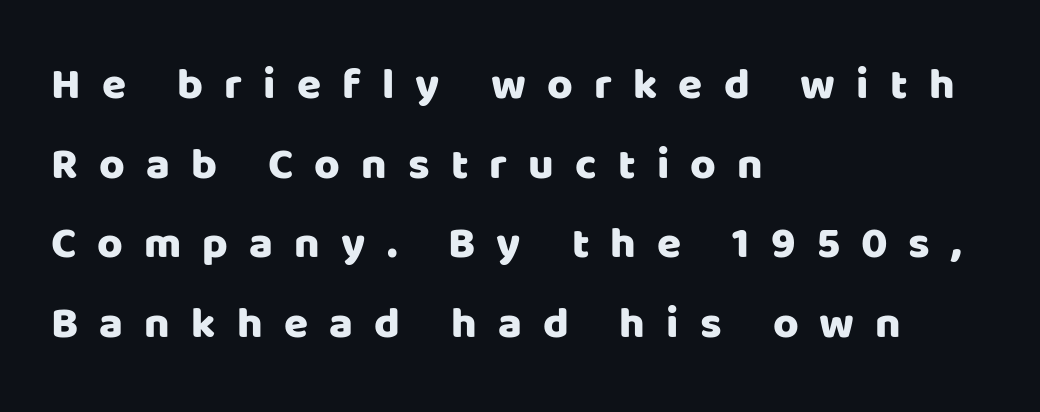
Q: Is the text italic (slanted)? A: No, it is upright.
Q: Is the typeface a serif or a sans-serif typeface? A: Sans-serif.
Q: Is the text underlined? A: No.
Q: How is the paragraph aligned? A: Left-aligned.
Q: Is the spacing between letters normal or unusually wide? A: Unusually wide.
Q: Width (condensed, normal, or wide)? A: Normal.
Q: Stroke contrast? A: Low.
Q: x-height? A: Large.
Q: Monospaced? A: No.
